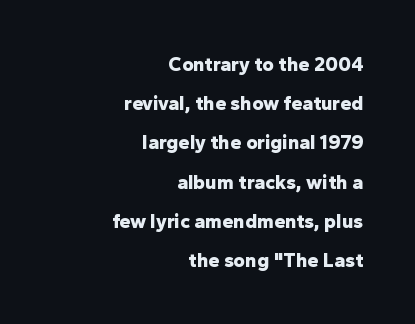
The letters stand straight up with perfectly vertical stems. Casual observation: everything's shoved over to the right. The rendering uses a bold face; every stroke is thick and dark. A typesetter would call this zero additional tracking. The zone under the glyphs is completely vacant. The block of text is sparse from top to bottom, with ample space between rows.
